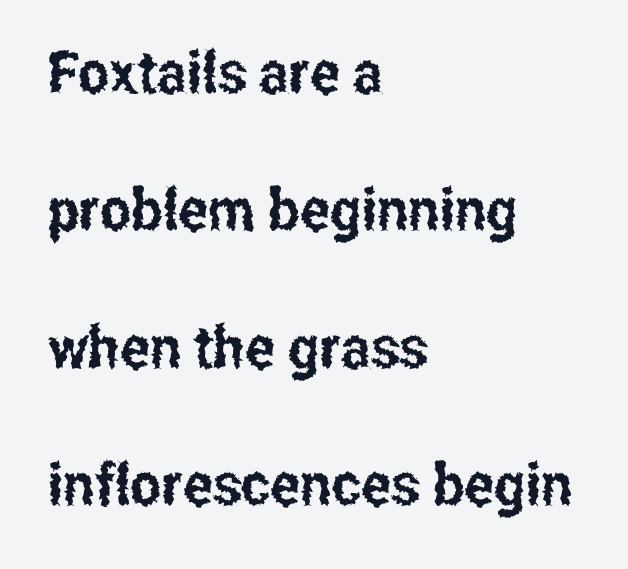
The image shows 59 px condensed sans-serif type, upright; set left-aligned, loose line spacing (2.33x), normal letter spacing, not underlined; low stroke contrast and a medium x-height.
